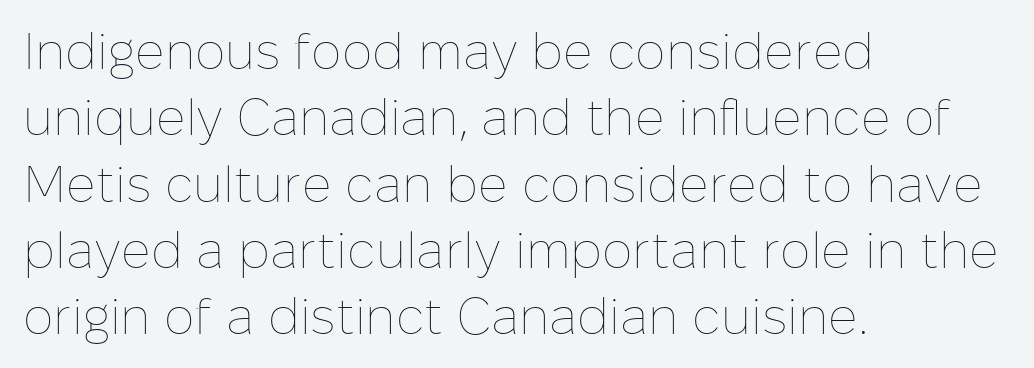
{"italic": "no", "bold": "no", "weight": "thin", "width": "normal", "stroke_contrast": "low", "x_height": "medium", "monospaced": "no", "underline": "no", "align": "left", "line_spacing": "normal", "line_spacing_ratio": 1.3, "letter_spacing": "normal", "letter_spacing_em": 0.0, "glyph_px": 51}
